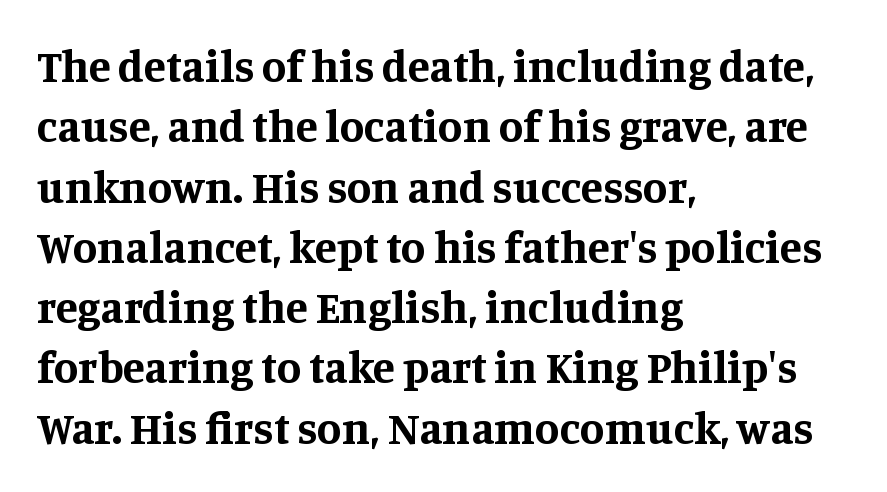
{"serif": "yes", "italic": "no", "bold": "yes", "weight": "bold", "width": "normal", "stroke_contrast": "medium", "x_height": "large", "monospaced": "no", "underline": "no", "align": "left", "line_spacing": "normal", "line_spacing_ratio": 1.34, "letter_spacing": "normal", "letter_spacing_em": 0.0, "glyph_px": 45}
